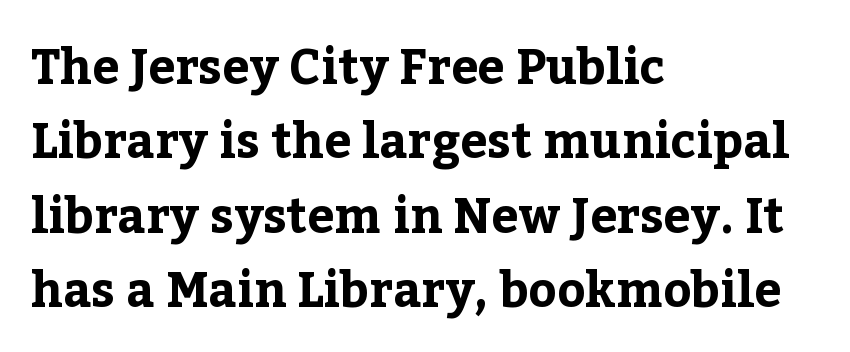
A classic flush-left, rag-right setting is used for this passage. Every stem runs plumb, perpendicular to the baseline. Letterform terminals end in serifs throughout the passage. The zone under the glyphs is completely vacant. What weight is shown? A full bold with thick strokes. The horizontal fit of the characters is conventional and even.
